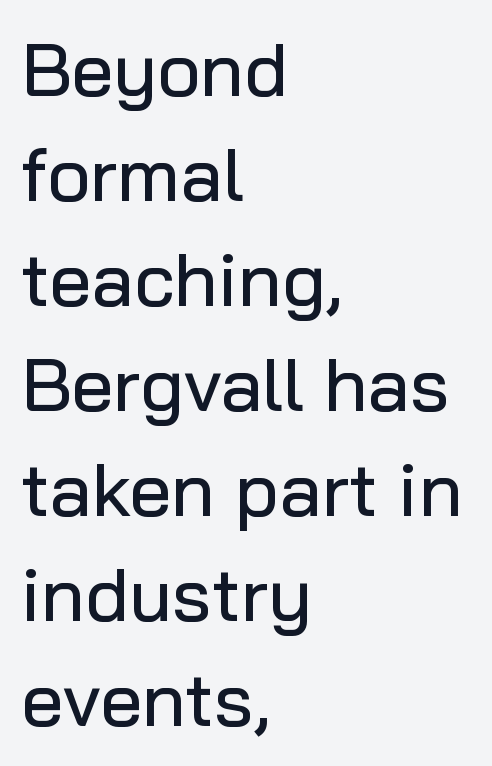
The passage shown stacks its lines at a standard gap. Type without underlining. If you drew a line through each stem, it would be perfectly vertical. Font category for this specimen: sans-serif. Here the designer chose a conventional face with non-uniform glyph widths.
